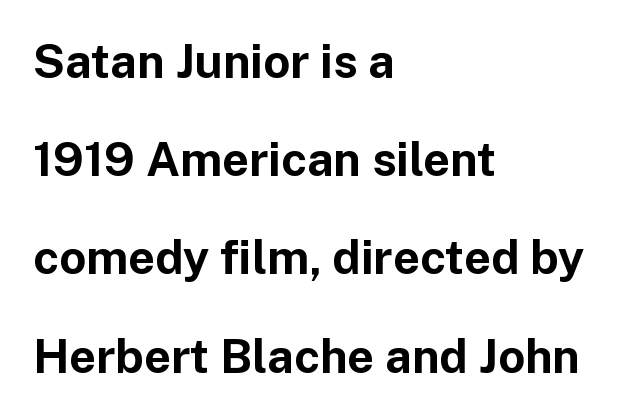
{"serif": "no", "italic": "no", "bold": "yes", "weight": "bold", "width": "normal", "stroke_contrast": "low", "x_height": "medium", "monospaced": "no", "underline": "no", "align": "left", "line_spacing": "loose", "line_spacing_ratio": 2.09, "letter_spacing": "normal", "letter_spacing_em": 0.0, "glyph_px": 47}
